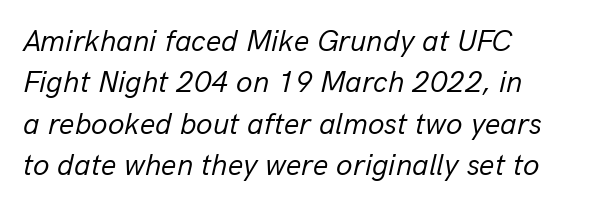
Honestly, the letter spacing is just normal — you wouldn't notice it. The letters look calm and open, with moderate or lighter stems. Students, observe: this is what conventionally led text looks like. Every character sits at an angle, as italics do. Teacher's note: observe the even left margin — that is flush-left alignment. Do the characters align in a grid? No, the font is proportional.
